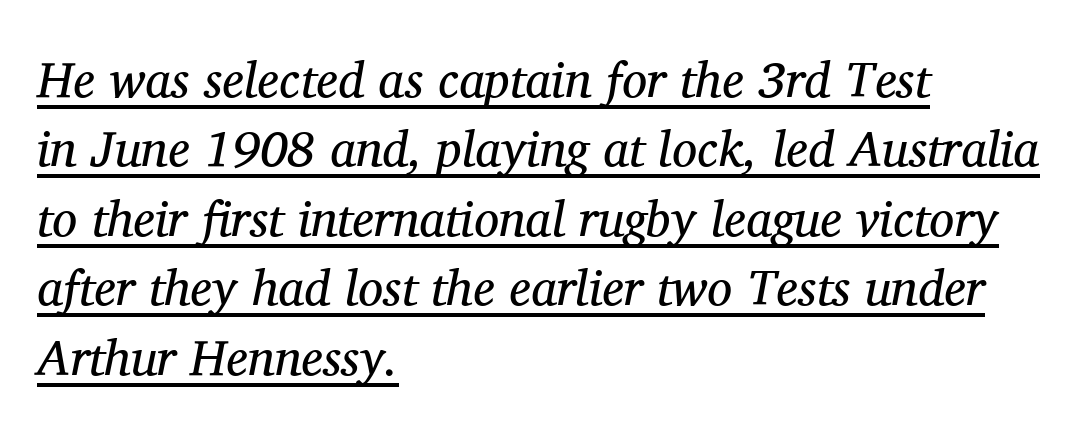
This sample uses a serif face. It's the slanting kind of type. Quick note: interline space is typical. A quiet, ordinary-to-light weight characterises the typeface. Beneath each row of characters lies a ruled line. The text block is weighted toward the left margin, trailing off unevenly rightward.
